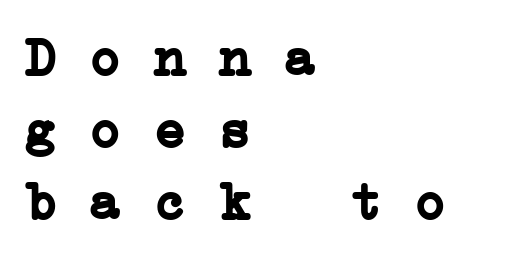
{"serif": "yes", "bold": "yes", "weight": "semibold", "width": "wide", "stroke_contrast": "low", "x_height": "medium", "monospaced": "yes", "underline": "no", "align": "left", "line_spacing": "normal", "line_spacing_ratio": 1.33, "letter_spacing": "normal", "letter_spacing_em": 0.0, "glyph_px": 54}
